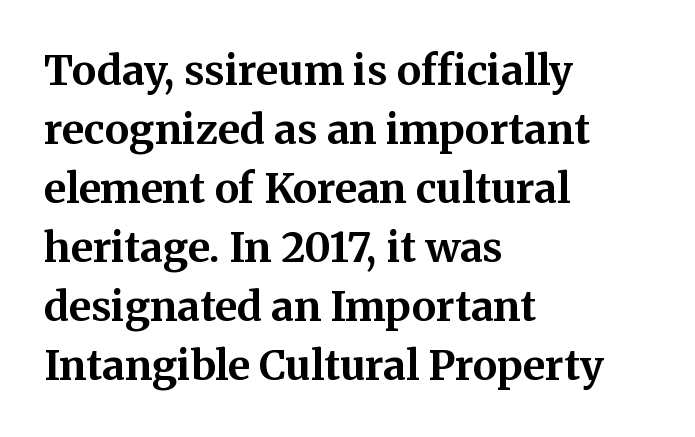
This sample uses a serif face. The lines sit at an ordinary, default distance from one another. Looks like regular typesetting: each glyph gets only the width it needs. You can tell it's not italic because the verticals are truly vertical. Check the space under the baseline: it is left empty.
